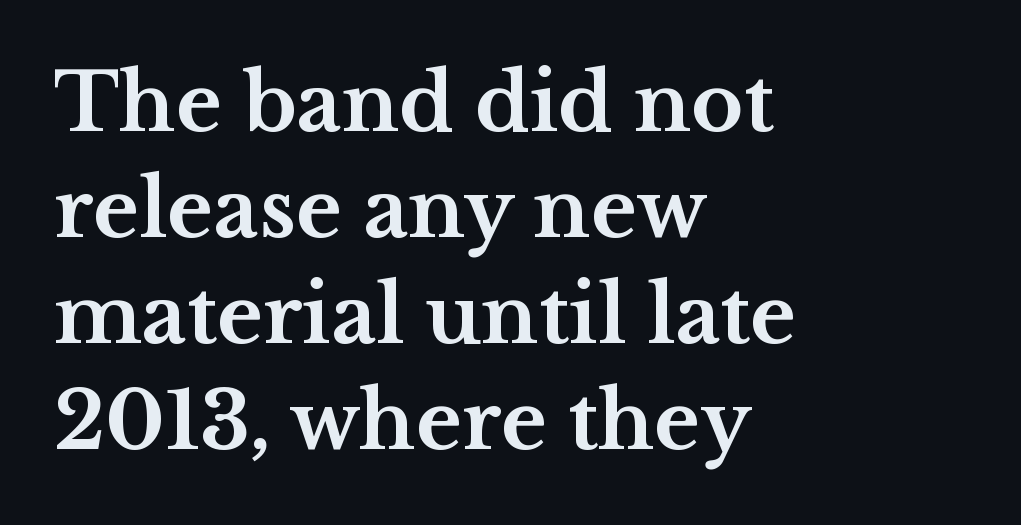
The image shows 79 px bold, wide serif type, upright; set left-aligned, normal line spacing (1.34x), normal letter spacing, not underlined; medium stroke contrast and a medium x-height.
